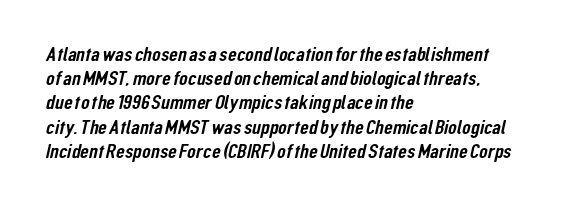
Q: Is the text underlined? A: No.
Q: How is the paragraph aligned? A: Left-aligned.
Q: Is the spacing between letters normal or unusually wide? A: Normal.
